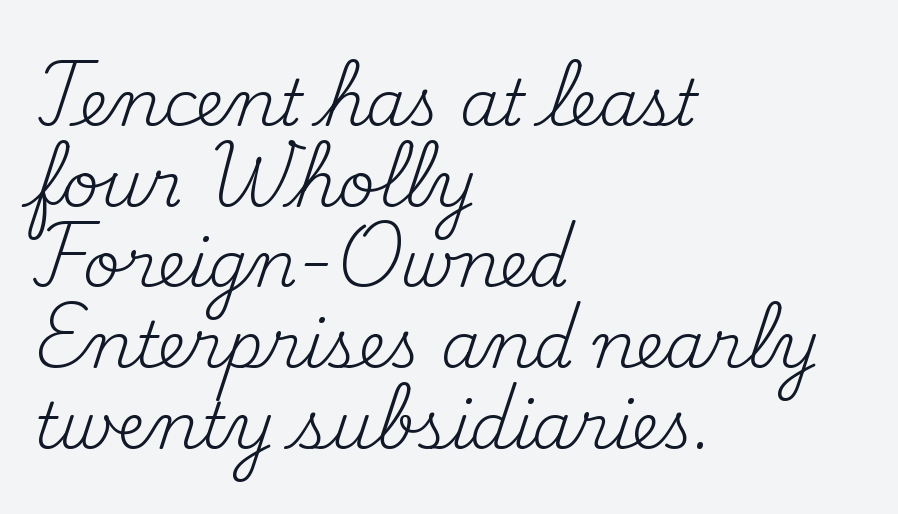
Q: Is the text bold? A: No.
Q: Is the text italic (slanted)? A: Yes.
Q: Is the typeface a serif or a sans-serif typeface? A: Serif.
Q: Is the text underlined? A: No.
Q: How is the paragraph aligned? A: Left-aligned.
Q: Is the spacing between letters normal or unusually wide? A: Normal.
Q: Is the spacing between lines tight, normal or loose? A: Normal.
Q: Width (condensed, normal, or wide)? A: Normal.
Q: Stroke contrast? A: Medium.
Q: x-height? A: Small.
Q: Monospaced? A: No.
